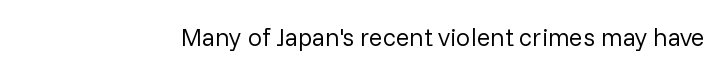
{"italic": "no", "bold": "no", "underline": "no", "letter_spacing": "normal", "letter_spacing_em": 0.0, "glyph_px": 25}
